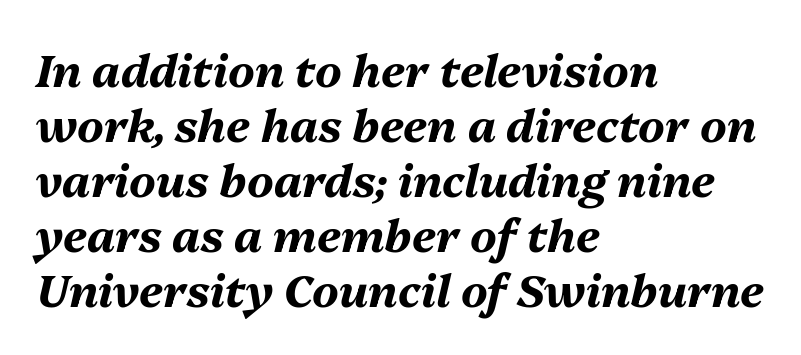
Looks like regular typesetting: each glyph gets only the width it needs. Bare-footed words on every line. The ragged edge is on the right, which tells us the setting is flush left. In terms of posture, this sample is oblique. Heavy-handed strokes throughout: this text is bold. Students, note that the glyphs here touch the page at normal intervals.
